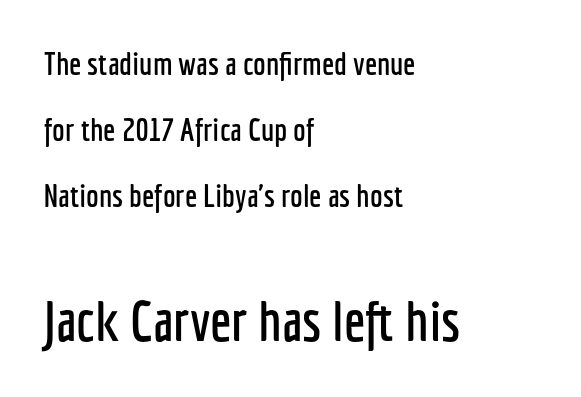
{"serif": "no", "italic": "no", "width": "condensed", "stroke_contrast": "low", "x_height": "medium", "monospaced": "no", "underline": "no", "align": "left", "line_spacing": "loose", "line_spacing_ratio": 2.06, "letter_spacing": "normal", "letter_spacing_em": 0.0, "larger_block": "second", "size_ratio": 1.75, "glyph_px": 56}
